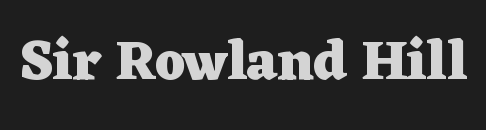
The image shows 55 px heavy, wide serif type, upright; set normal letter spacing, not underlined; low stroke contrast and a medium x-height.
